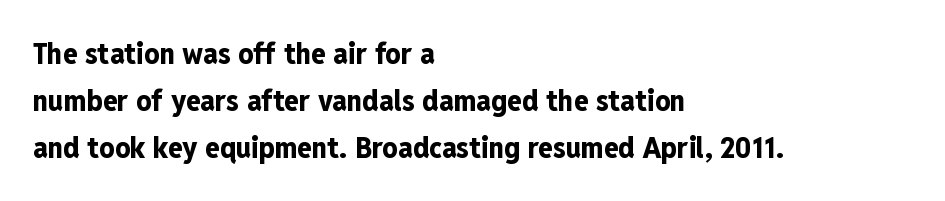
{"serif": "no", "italic": "no", "bold": "yes", "weight": "bold", "width": "condensed", "stroke_contrast": "low", "x_height": "medium", "monospaced": "no", "underline": "no", "align": "left", "line_spacing": "normal", "line_spacing_ratio": 1.57, "letter_spacing": "normal", "letter_spacing_em": 0.0, "glyph_px": 30}
